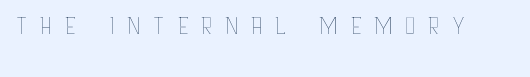
Q: Is the text bold? A: No.
Q: Is the text italic (slanted)? A: No, it is upright.
Q: Is the text underlined? A: No.
Q: Is the spacing between letters normal or unusually wide? A: Unusually wide.
Q: Width (condensed, normal, or wide)? A: Condensed.
Q: Stroke contrast? A: Low.
Q: x-height? A: Large.
Q: Monospaced? A: No.
